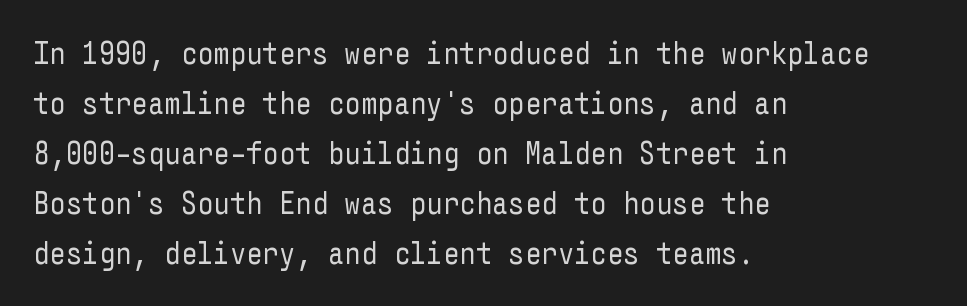
Heft: none added — not bold. Alignment: flush left. Plain, unruled lines of type. These lines are composed in type without serifs. The letters stand upright; this is a roman face. Words appear dense and cohesive because spacing is normal.
